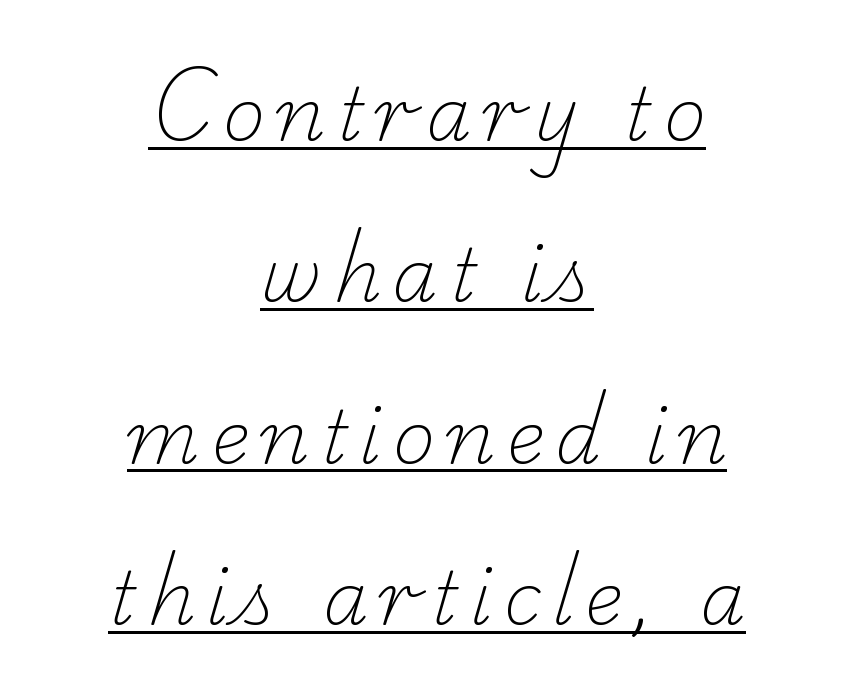
The block of text is sparse from top to bottom, with ample space between rows. A serif font was chosen for this passage. Glance below the letters and you will spot a drawn line. Here the designer chose a conventional face with non-uniform glyph widths. The weight tops out at a normal text grade.
